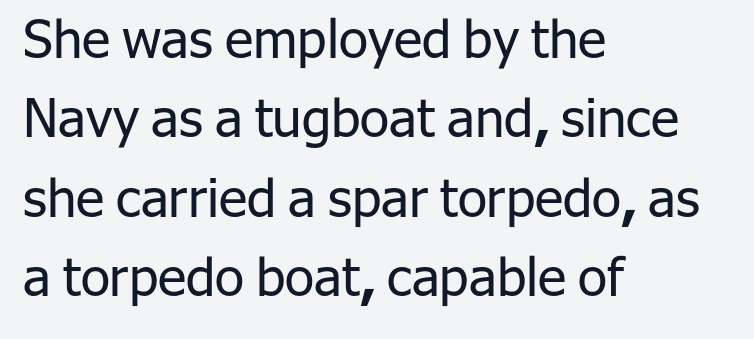
Q: Is the text bold? A: No.
Q: Is the text italic (slanted)? A: No, it is upright.
Q: Is the typeface a serif or a sans-serif typeface? A: Sans-serif.
Q: Is the text underlined? A: No.
Q: How is the paragraph aligned? A: Left-aligned.
Q: Is the spacing between letters normal or unusually wide? A: Normal.
Q: Is the spacing between lines tight, normal or loose? A: Normal.
Q: Width (condensed, normal, or wide)? A: Normal.
Q: Stroke contrast? A: Low.
Q: x-height? A: Medium.
Q: Monospaced? A: No.
